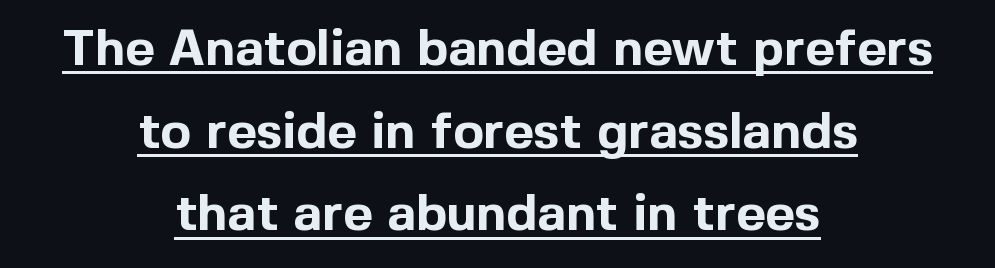
Q: Is the text bold? A: Yes.
Q: Is the text italic (slanted)? A: No, it is upright.
Q: Is the typeface a serif or a sans-serif typeface? A: Sans-serif.
Q: Is the text underlined? A: Yes.
Q: How is the paragraph aligned? A: Centered.
Q: Is the spacing between letters normal or unusually wide? A: Normal.
Q: Is the spacing between lines tight, normal or loose? A: Normal.
Q: Width (condensed, normal, or wide)? A: Normal.
Q: x-height? A: Medium.
Q: Monospaced? A: No.
